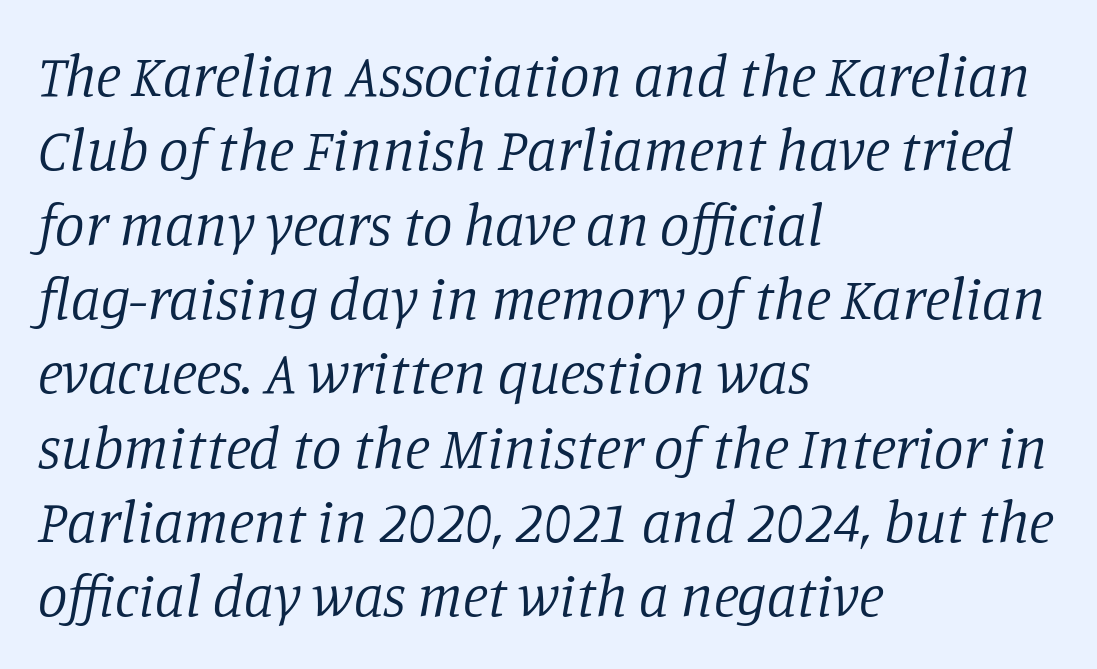
{"serif": "yes", "italic": "yes", "lean": "right", "slant_degrees": 11, "bold": "no", "weight": "regular", "width": "normal", "stroke_contrast": "low", "x_height": "large", "monospaced": "no", "underline": "no", "align": "left", "line_spacing": "normal", "line_spacing_ratio": 1.26, "letter_spacing": "normal", "letter_spacing_em": 0.0, "glyph_px": 59}
